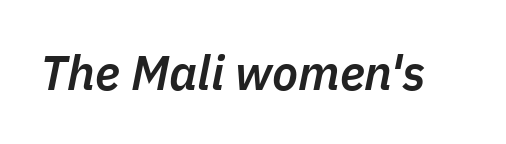
The image shows 48 px semibold type, italic (leaning right); set normal letter spacing, not underlined; low stroke contrast and a medium x-height.
